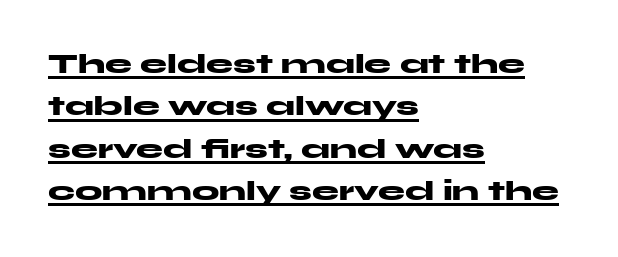
The image shows 27 px bold type, upright; set left-aligned, normal line spacing (1.57x), normal letter spacing, underlined.
